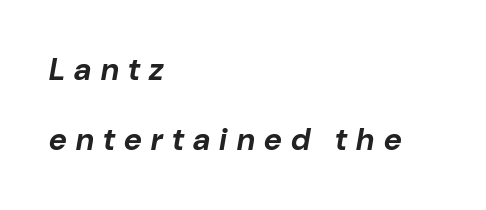
The image shows 31 px bold type, italic (leaning right); set left-aligned, loose line spacing (2.27x), unusually wide letter spacing (+0.3 em), not underlined; low stroke contrast and a medium x-height.
